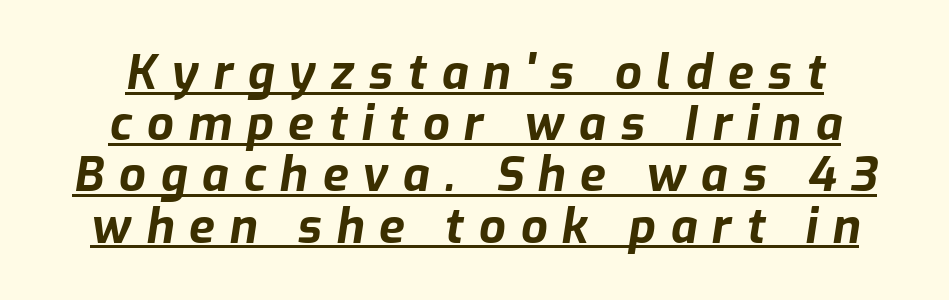
{"italic": "yes", "lean": "right", "slant_degrees": 9, "bold": "yes", "weight": "bold", "width": "normal", "stroke_contrast": "low", "x_height": "medium", "monospaced": "no", "underline": "yes", "align": "center", "line_spacing": "tight", "line_spacing_ratio": 1.09, "letter_spacing": "wide", "letter_spacing_em": 0.31, "glyph_px": 47}
